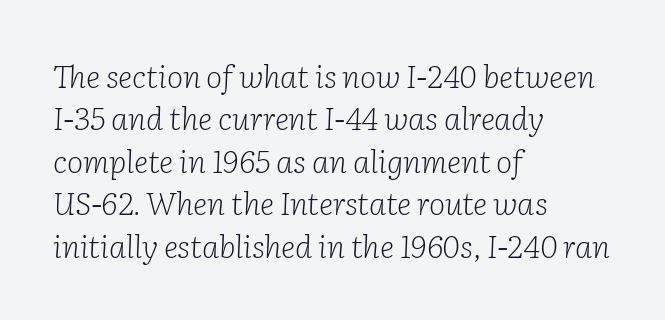
Q: Is the text bold? A: No.
Q: Is the text italic (slanted)? A: Yes, it leans right by about 2 degrees.
Q: Is the typeface a serif or a sans-serif typeface? A: Serif.
Q: Is the text underlined? A: No.
Q: How is the paragraph aligned? A: Left-aligned.
Q: Is the spacing between letters normal or unusually wide? A: Normal.
Q: Is the spacing between lines tight, normal or loose? A: Normal.
Q: Width (condensed, normal, or wide)? A: Normal.
Q: Stroke contrast? A: Low.
Q: x-height? A: Medium.
Q: Monospaced? A: No.
